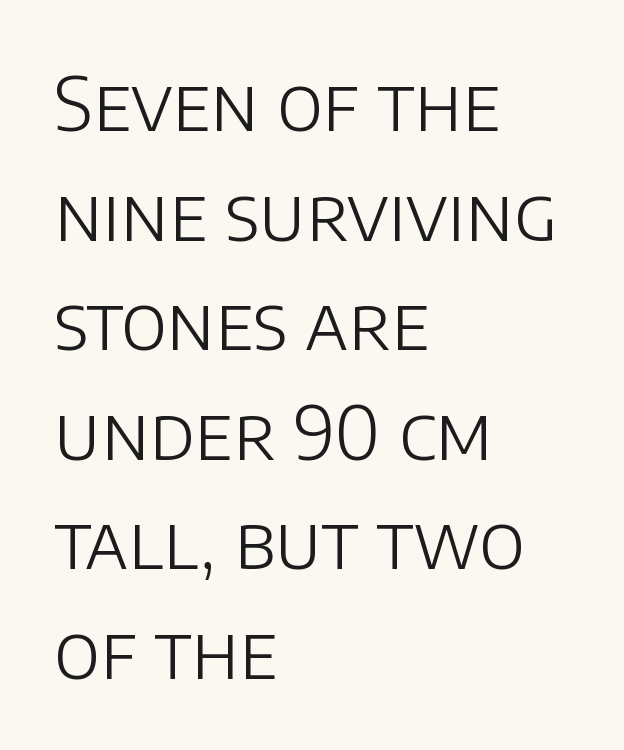
{"serif": "no", "italic": "no", "bold": "no", "weight": "light", "width": "normal", "stroke_contrast": "low", "x_height": "large", "monospaced": "no", "underline": "no", "align": "left", "line_spacing": "normal", "line_spacing_ratio": 1.48, "letter_spacing": "normal", "letter_spacing_em": 0.0, "glyph_px": 74}
